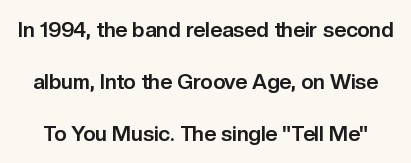
Q: Is the text bold? A: Yes.
Q: Is the text italic (slanted)? A: No, it is upright.
Q: Is the text underlined? A: No.
Q: Is the spacing between letters normal or unusually wide? A: Normal.
Q: Is the spacing between lines tight, normal or loose? A: Loose.
